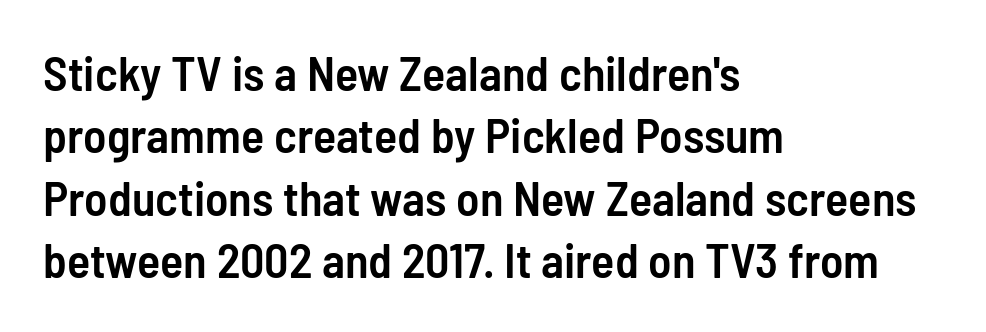
The image shows 48 px semibold, condensed sans-serif type, upright; set left-aligned, normal line spacing (1.3x), normal letter spacing, not underlined; low stroke contrast and a medium x-height.
